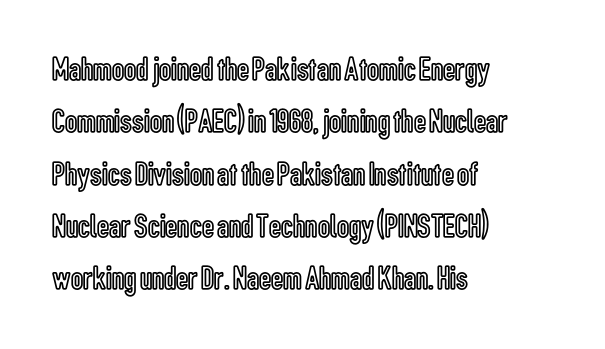
Q: Is the text italic (slanted)? A: No, it is upright.
Q: Is the text underlined? A: No.
Q: How is the paragraph aligned? A: Left-aligned.
Q: Is the spacing between letters normal or unusually wide? A: Normal.
Q: Is the spacing between lines tight, normal or loose? A: Normal.
Q: Width (condensed, normal, or wide)? A: Condensed.
Q: x-height? A: Medium.
Q: Monospaced? A: No.
